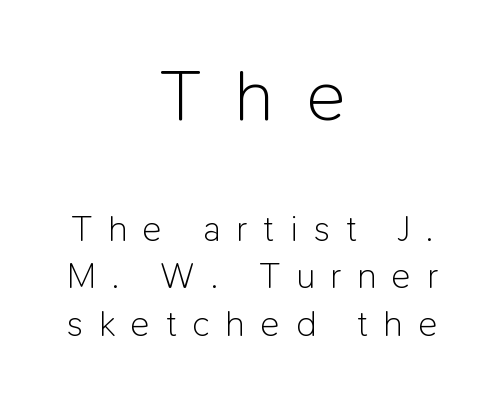
Summary of weight: not heavy and not bold. Unmarked baselines from the first word to the last. Is there any slant? The stems are plumb. The compositor balanced each line on the midline. The face used here appears at its bigger size in the upper chunk. Here the designer chose a conventional face with non-uniform glyph widths.
